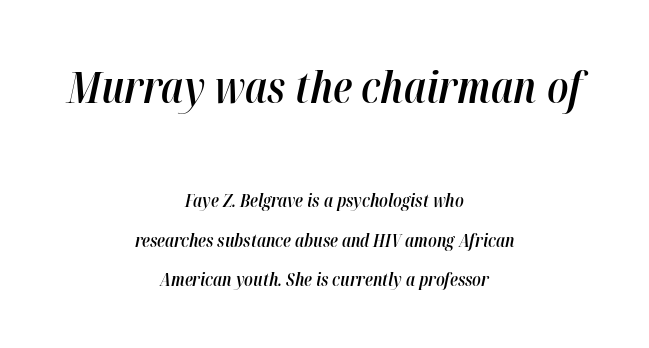
{"italic": "yes", "lean": "right", "slant_degrees": 12, "bold": "semi", "weight": "semibold", "width": "condensed", "stroke_contrast": "high", "x_height": "medium", "monospaced": "no", "underline": "no", "align": "center", "line_spacing": "loose", "line_spacing_ratio": 2.2, "letter_spacing": "normal", "letter_spacing_em": 0.0, "larger_block": "first", "size_ratio": 2.44, "glyph_px": 44}
